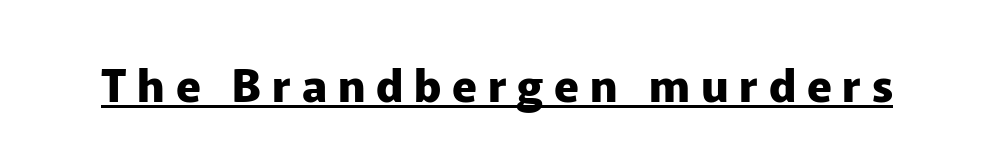
{"serif": "no", "italic": "no", "bold": "yes", "weight": "heavy", "width": "normal", "stroke_contrast": "low", "x_height": "medium", "monospaced": "no", "underline": "yes", "letter_spacing": "wide", "letter_spacing_em": 0.24, "glyph_px": 45}
